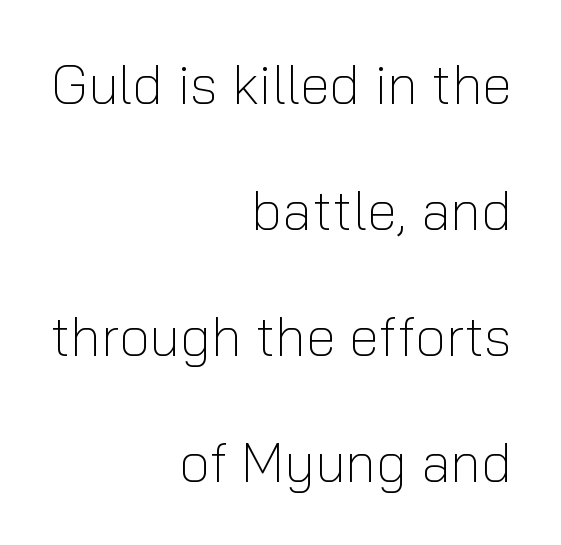
A typesetter would call this leading open, well beyond the default. Do the characters align in a grid? No, the font is proportional. Decoration check: the copy has no underline. The lines in this sample share a right terminus and differ only in where they begin. Is the type heavy? It reads as light-to-regular instead. Quick note: not italic, upright.
